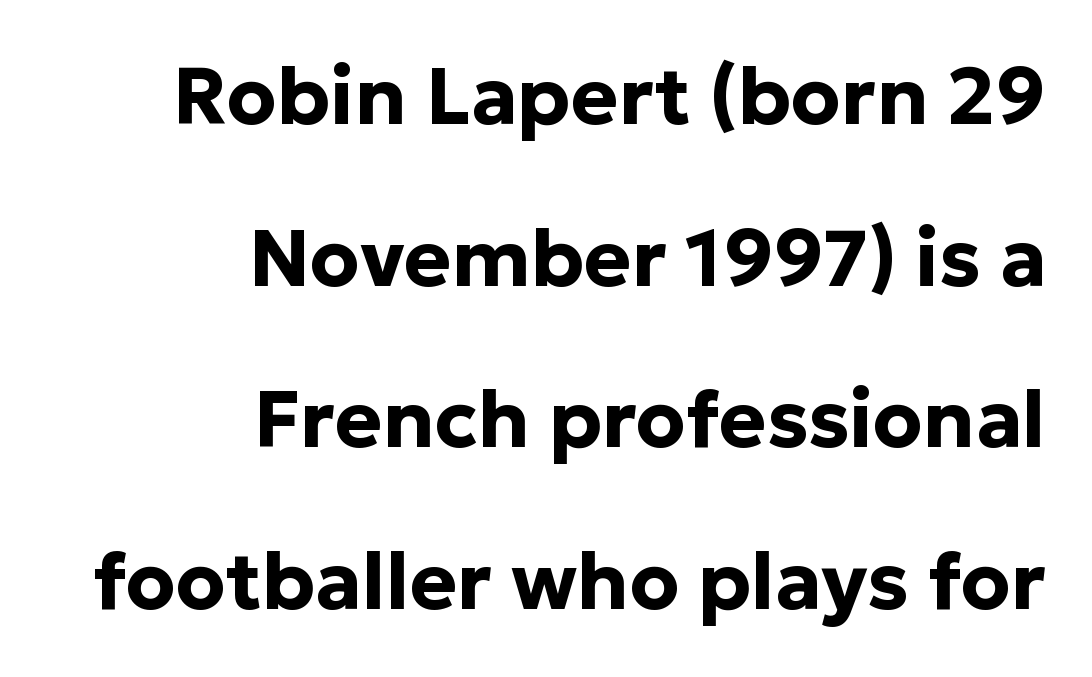
{"serif": "no", "italic": "no", "bold": "yes", "weight": "bold", "width": "normal", "stroke_contrast": "low", "x_height": "medium", "monospaced": "no", "underline": "no", "align": "right", "line_spacing": "loose", "line_spacing_ratio": 2.02, "letter_spacing": "normal", "letter_spacing_em": 0.0, "glyph_px": 80}
